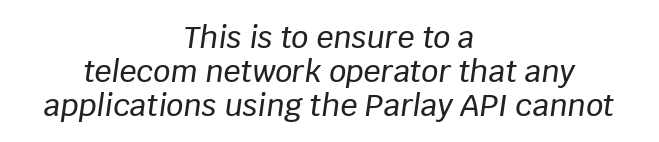
{"italic": "yes", "lean": "right", "slant_degrees": 8, "width": "normal", "stroke_contrast": "low", "x_height": "large", "monospaced": "no", "underline": "no", "align": "center", "line_spacing": "tight", "line_spacing_ratio": 1.13, "letter_spacing": "normal", "letter_spacing_em": 0.0, "glyph_px": 30}
